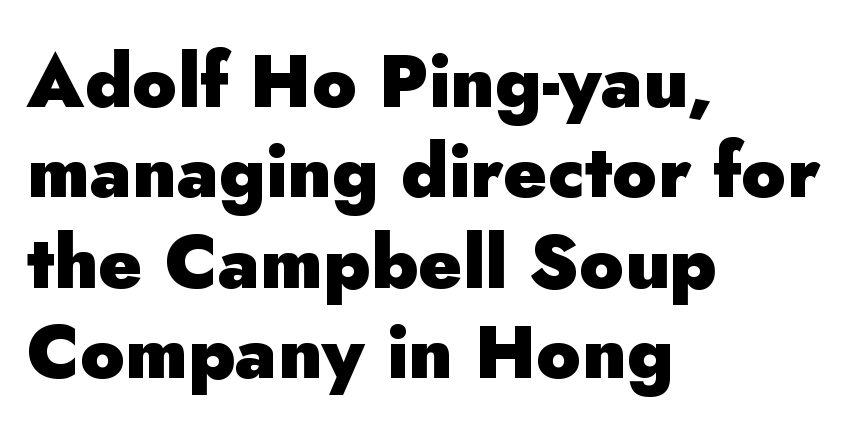
Quick note: not italic, upright. These lines are rendered in a variable-pitch font. No extra tracking has been applied to these lines. Descenders hang freely into open space. Layout note: lines flush left.
